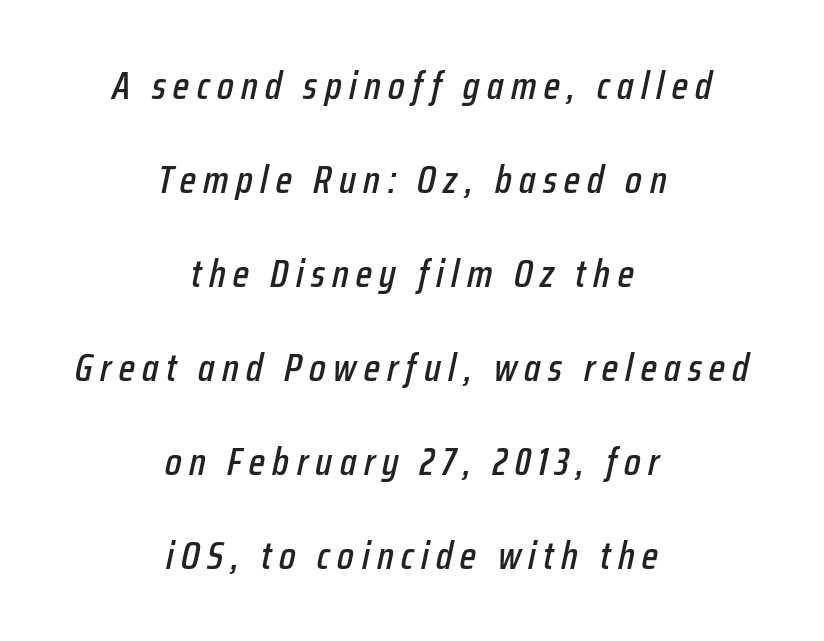
The lines are spread far apart with generous leading. The passage shown is not underscored anywhere. Characters are canted at an angle relative to the baseline's perpendicular. Think of a printed novel: that variable character pitch is what you see here.
